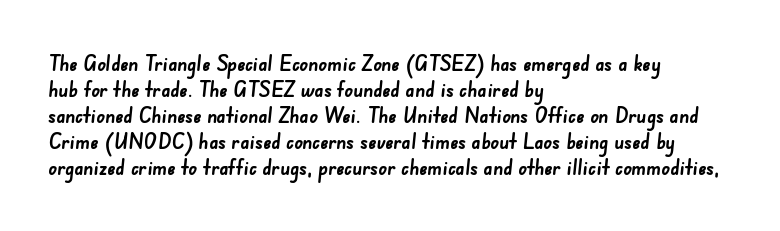
{"bold": "yes", "underline": "no", "align": "left", "line_spacing_ratio": 1.24, "letter_spacing": "normal", "letter_spacing_em": 0.0, "glyph_px": 21}
